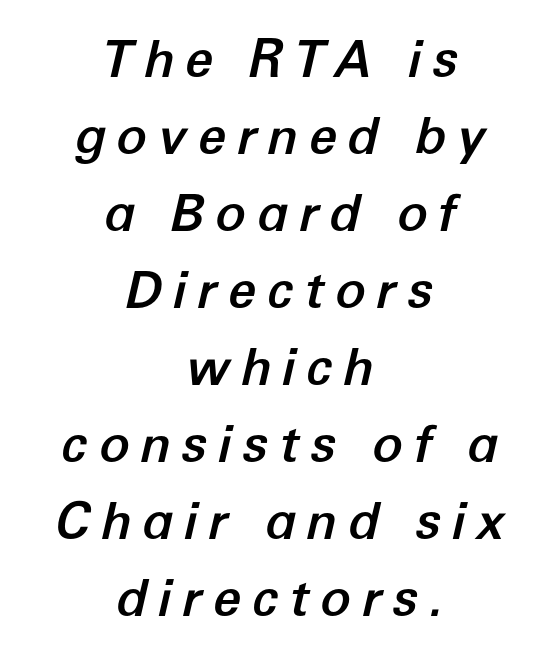
{"italic": "yes", "lean": "right", "slant_degrees": 12, "width": "normal", "stroke_contrast": "low", "x_height": "medium", "monospaced": "no", "underline": "no", "align": "center", "line_spacing": "normal", "line_spacing_ratio": 1.51, "letter_spacing": "wide", "letter_spacing_em": 0.2, "glyph_px": 51}
